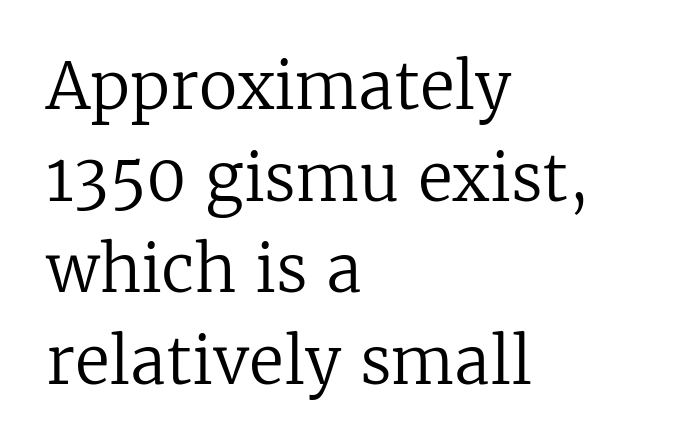
Q: Is the text bold? A: No.
Q: Is the text italic (slanted)? A: No, it is upright.
Q: Is the typeface a serif or a sans-serif typeface? A: Serif.
Q: Is the text underlined? A: No.
Q: How is the paragraph aligned? A: Left-aligned.
Q: Is the spacing between letters normal or unusually wide? A: Normal.
Q: Is the spacing between lines tight, normal or loose? A: Normal.
Q: Width (condensed, normal, or wide)? A: Normal.
Q: Stroke contrast? A: Low.
Q: x-height? A: Medium.
Q: Monospaced? A: No.
